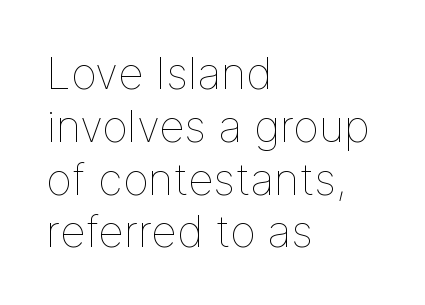
The image shows 44 px thin type, upright; set left-aligned, line spacing 1.2x, normal letter spacing, not underlined; low stroke contrast and a medium x-height.
